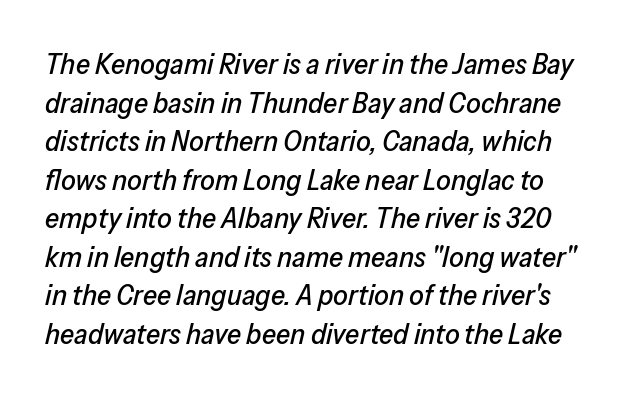
{"italic": "yes", "lean": "right", "slant_degrees": 13, "width": "normal", "stroke_contrast": "low", "x_height": "medium", "monospaced": "no", "underline": "no", "line_spacing": "normal", "line_spacing_ratio": 1.33, "letter_spacing": "normal", "letter_spacing_em": 0.0, "glyph_px": 29}
